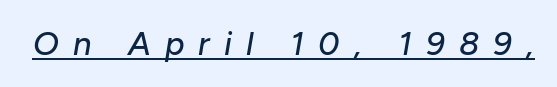
{"italic": "yes", "lean": "right", "slant_degrees": 10, "width": "normal", "stroke_contrast": "low", "x_height": "medium", "monospaced": "no", "underline": "yes", "letter_spacing": "wide", "letter_spacing_em": 0.43, "glyph_px": 33}
